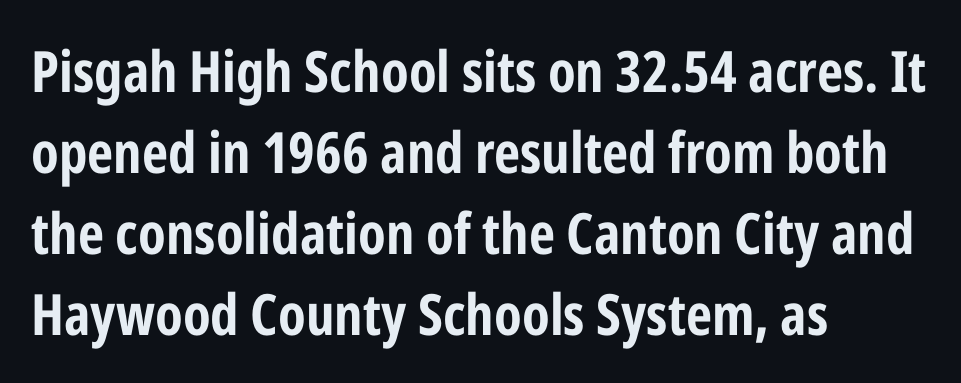
Q: Is the text bold? A: Yes.
Q: Is the text italic (slanted)? A: No, it is upright.
Q: Is the typeface a serif or a sans-serif typeface? A: Sans-serif.
Q: Is the text underlined? A: No.
Q: How is the paragraph aligned? A: Left-aligned.
Q: Is the spacing between letters normal or unusually wide? A: Normal.
Q: Is the spacing between lines tight, normal or loose? A: Normal.
Q: Width (condensed, normal, or wide)? A: Condensed.
Q: Stroke contrast? A: Low.
Q: x-height? A: Medium.
Q: Monospaced? A: No.
